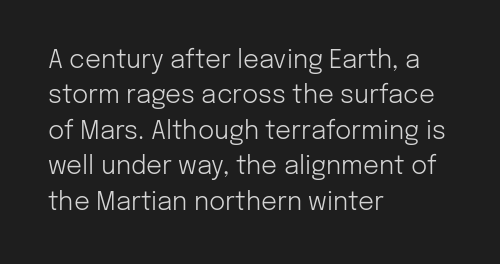
The image shows 25 px text type, upright; set left-aligned, normal line spacing (1.42x), normal letter spacing, not underlined.
